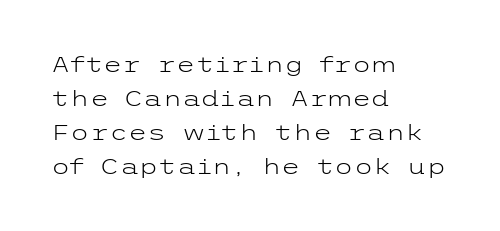
{"italic": "no", "bold": "no", "underline": "no", "align": "left", "line_spacing": "normal", "line_spacing_ratio": 1.55, "letter_spacing": "normal", "letter_spacing_em": 0.0, "glyph_px": 22}
